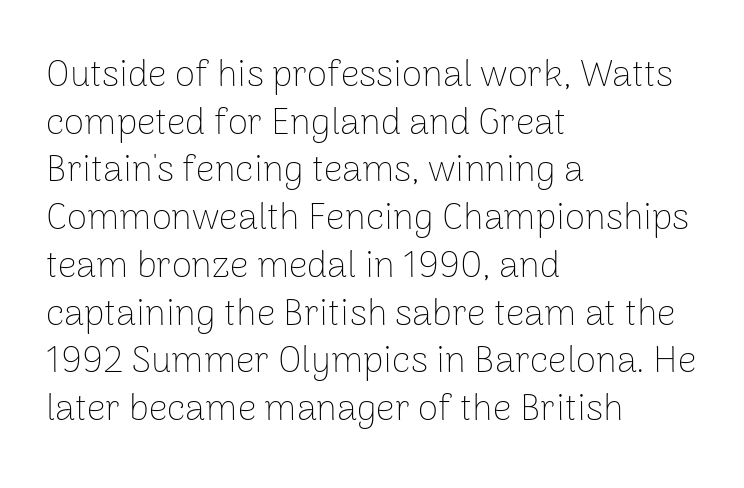
The image shows 37 px thin sans-serif type, upright; set left-aligned, normal line spacing (1.29x), normal letter spacing, not underlined; low stroke contrast and a medium x-height.
